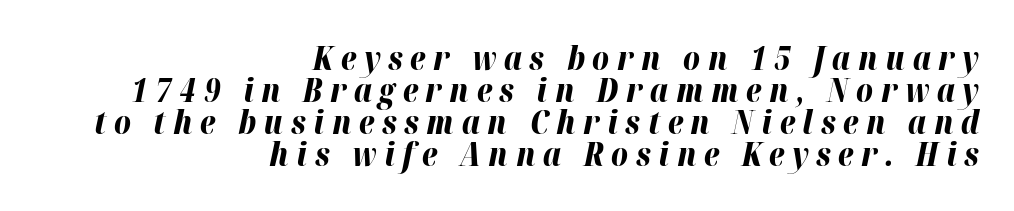
{"italic": "yes", "lean": "right", "slant_degrees": 12, "bold": "yes", "weight": "bold", "width": "normal", "stroke_contrast": "high", "x_height": "medium", "monospaced": "no", "underline": "no", "align": "right", "line_spacing": "tight", "line_spacing_ratio": 1.0, "letter_spacing": "wide", "letter_spacing_em": 0.24, "glyph_px": 32}
